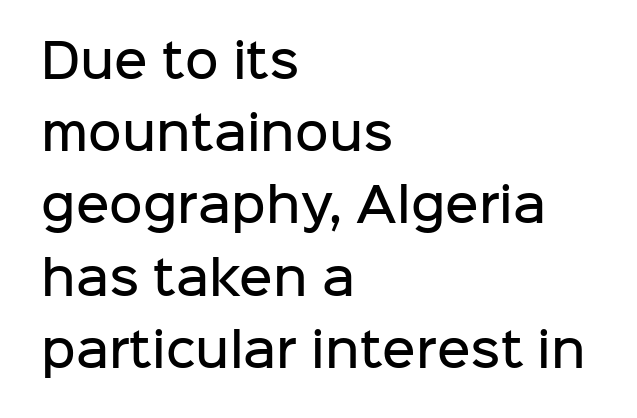
Q: Is the text bold? A: Semi-bold.
Q: Is the text italic (slanted)? A: No, it is upright.
Q: Is the typeface a serif or a sans-serif typeface? A: Sans-serif.
Q: Is the text underlined? A: No.
Q: How is the paragraph aligned? A: Left-aligned.
Q: Is the spacing between letters normal or unusually wide? A: Normal.
Q: Is the spacing between lines tight, normal or loose? A: Normal.
Q: Width (condensed, normal, or wide)? A: Normal.
Q: Stroke contrast? A: Low.
Q: x-height? A: Medium.
Q: Monospaced? A: No.
